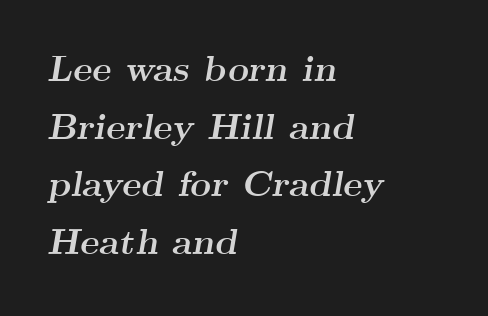
If you drew a line through each stem, it would be angled. Beneath every word, the page is bare. The passage shown is typed in a proportional face where columns would drift. Examine the stroke ends and you'll spot serifs. Is the block centered? No — it sits flush against the left margin.
